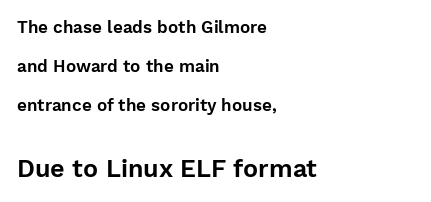
Q: Is the text italic (slanted)? A: No, it is upright.
Q: Is the text underlined? A: No.
Q: How is the paragraph aligned? A: Left-aligned.
Q: Is the spacing between letters normal or unusually wide? A: Normal.
Q: Is the spacing between lines tight, normal or loose? A: Loose.
Q: Which block of text is set in a larger size, the first (top) or the second (bottom)? A: The second (bottom) one.
